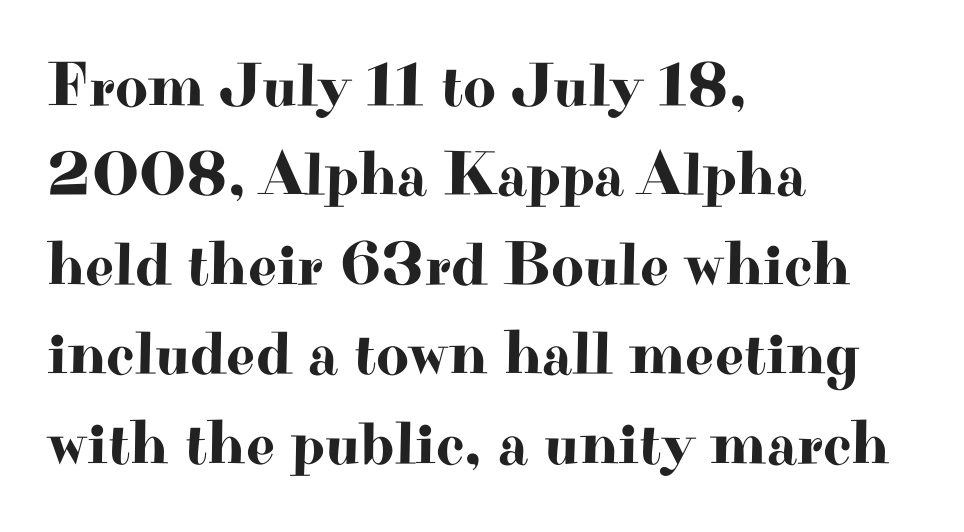
{"serif": "yes", "italic": "no", "width": "wide", "stroke_contrast": "high", "x_height": "small", "monospaced": "no", "underline": "no", "align": "left", "line_spacing": "normal", "line_spacing_ratio": 1.42, "letter_spacing": "normal", "letter_spacing_em": 0.0, "glyph_px": 63}
